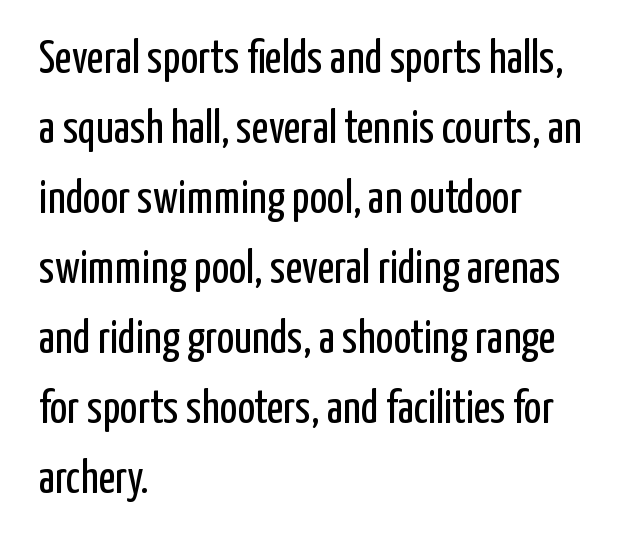
The image shows 46 px regular-weight, condensed sans-serif type, upright; set left-aligned, normal line spacing (1.52x), normal letter spacing, not underlined; low stroke contrast and a medium x-height.
